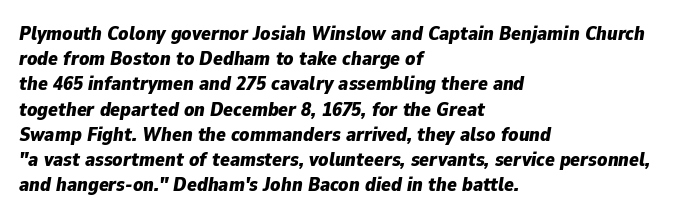
The image shows 20 px bold type, italic (leaning right); set left-aligned, normal line spacing (1.26x), normal letter spacing, not underlined.
